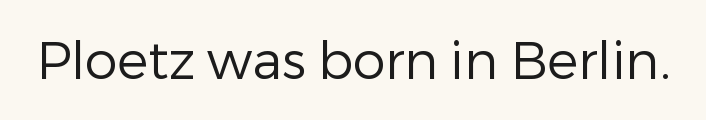
The image shows 52 px regular-weight sans-serif type, upright; set normal letter spacing, not underlined; low stroke contrast and a medium x-height.
